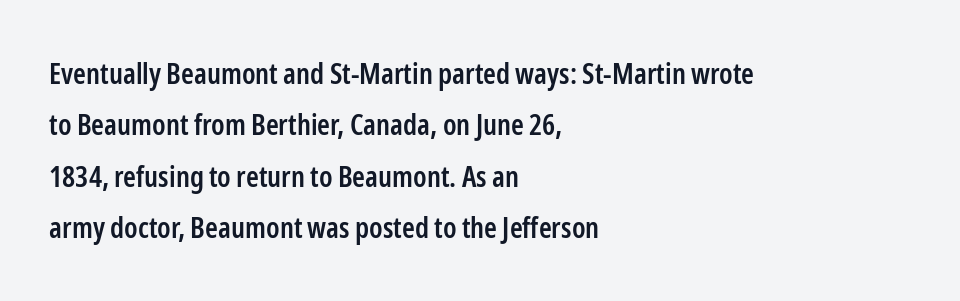
Horizontally, the lines are justified to the leading edge only. Between one letter and the next there's only the usual sliver of space. You can tell it's not italic because the verticals are truly vertical. How heavy is the stroke? Medium-heavy — a semibold, shy of bold.
